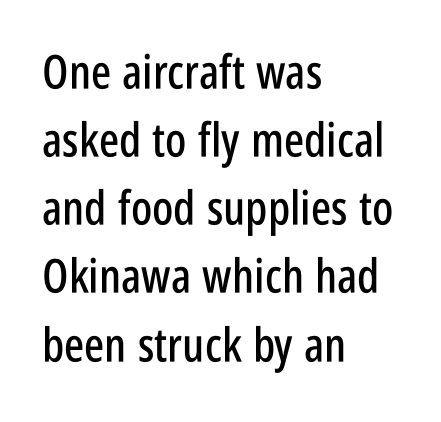
The image shows 47 px condensed sans-serif type, upright; set left-aligned, normal line spacing (1.45x), normal letter spacing, not underlined; low stroke contrast and a large x-height.
